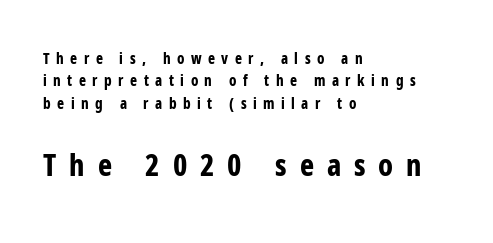
{"serif": "no", "italic": "no", "bold": "yes", "weight": "bold", "width": "condensed", "stroke_contrast": "low", "x_height": "medium", "monospaced": "no", "underline": "no", "align": "left", "line_spacing": "normal", "line_spacing_ratio": 1.49, "letter_spacing": "wide", "letter_spacing_em": 0.43, "larger_block": "second", "size_ratio": 2.0, "glyph_px": 30}
